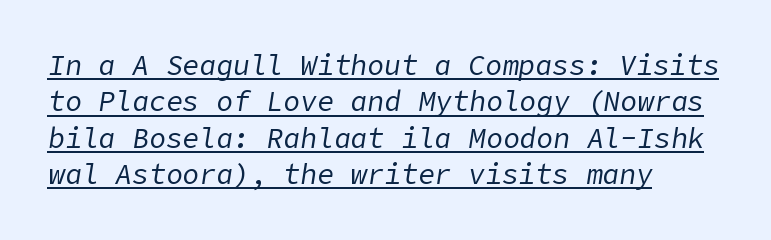
A continuous stroke trails under the words, as in a hyperlink. This rendering leaves character spacing at its baseline value. If you drew a ruler down the left edge, every line would touch it. Every character sits at an angle, as italics do.
